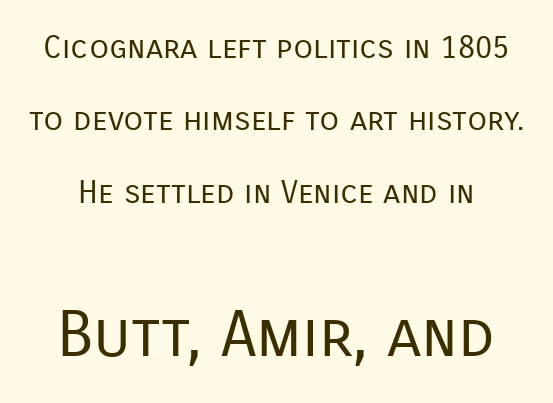
Q: Is the text bold? A: No.
Q: Is the text italic (slanted)? A: No, it is upright.
Q: Is the typeface a serif or a sans-serif typeface? A: Sans-serif.
Q: Is the text underlined? A: No.
Q: Is the spacing between letters normal or unusually wide? A: Normal.
Q: Is the spacing between lines tight, normal or loose? A: Loose.
Q: Which block of text is set in a larger size, the first (top) or the second (bottom)? A: The second (bottom) one.
Q: Width (condensed, normal, or wide)? A: Normal.
Q: Stroke contrast? A: Low.
Q: x-height? A: Medium.
Q: Monospaced? A: No.
